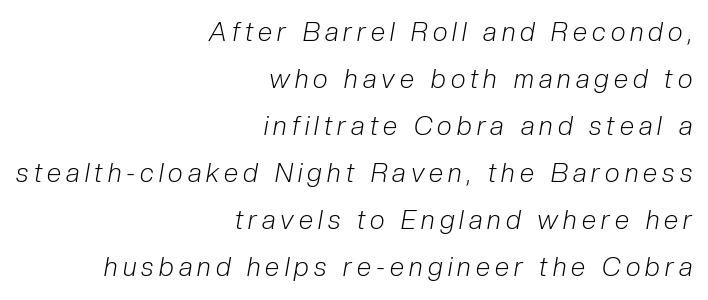
Q: Is the text bold? A: No.
Q: Is the text italic (slanted)? A: Yes, it leans right by about 10 degrees.
Q: Is the text underlined? A: No.
Q: How is the paragraph aligned? A: Right-aligned.
Q: Is the spacing between letters normal or unusually wide? A: Unusually wide.
